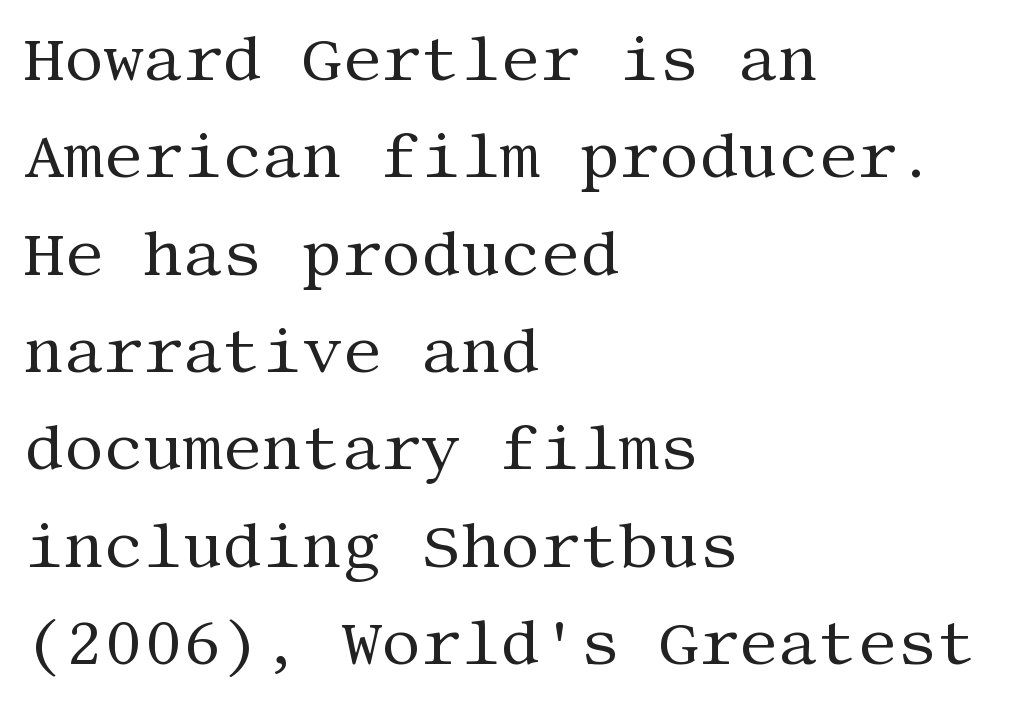
Q: Is the text bold? A: No.
Q: Is the text italic (slanted)? A: No, it is upright.
Q: Is the typeface a serif or a sans-serif typeface? A: Serif.
Q: Is the text underlined? A: No.
Q: How is the paragraph aligned? A: Left-aligned.
Q: Is the spacing between letters normal or unusually wide? A: Normal.
Q: Is the spacing between lines tight, normal or loose? A: Normal.
Q: Width (condensed, normal, or wide)? A: Normal.
Q: Stroke contrast? A: Medium.
Q: x-height? A: Large.
